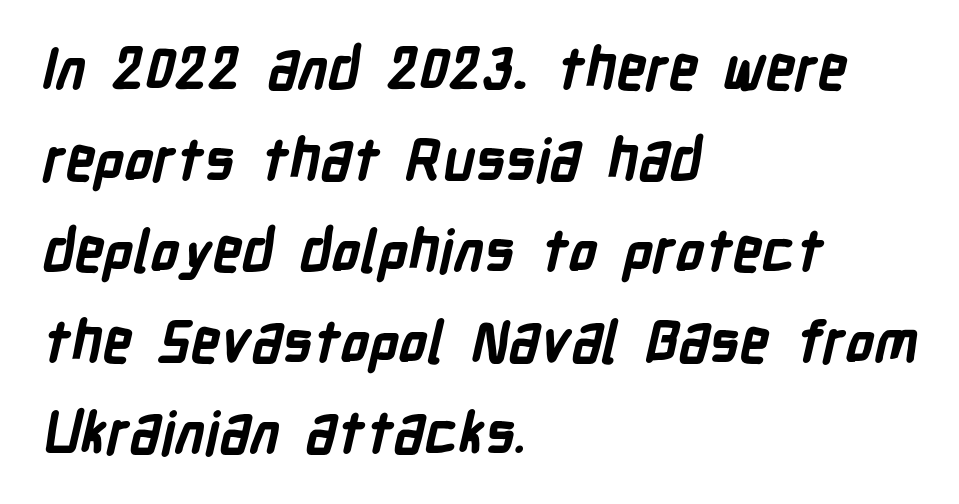
The image shows 58 px bold, condensed sans-serif type; set left-aligned, normal line spacing (1.57x), normal letter spacing, not underlined; low stroke contrast and a medium x-height.
